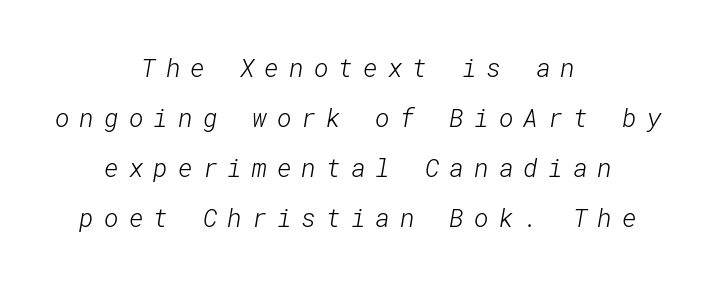
{"bold": "no", "underline": "no", "align": "center", "line_spacing": "loose", "line_spacing_ratio": 2.0, "letter_spacing": "wide", "letter_spacing_em": 0.4, "glyph_px": 25}
